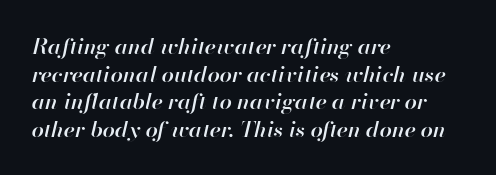
Q: Is the text bold? A: Semi-bold.
Q: Is the text italic (slanted)? A: Yes, it leans right by about 13 degrees.
Q: Is the text underlined? A: No.
Q: How is the paragraph aligned? A: Left-aligned.
Q: Is the spacing between letters normal or unusually wide? A: Normal.
Q: Is the spacing between lines tight, normal or loose? A: Normal.
